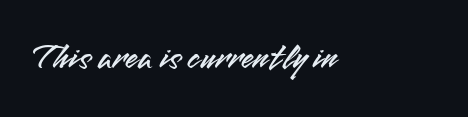
{"serif": "no", "width": "normal", "stroke_contrast": "medium", "x_height": "small", "monospaced": "no", "underline": "no", "letter_spacing": "normal", "letter_spacing_em": 0.0, "glyph_px": 37}
